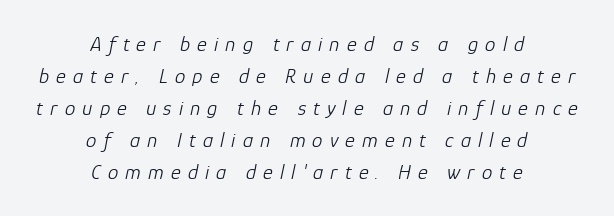
The image shows 21 px text type, italic (leaning right); set centered, normal line spacing (1.52x), unusually wide letter spacing (+0.34 em), not underlined.
